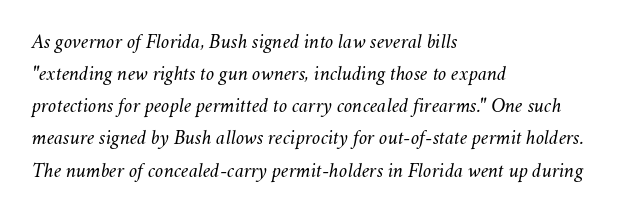
{"italic": "yes", "lean": "right", "slant_degrees": 11, "bold": "no", "underline": "no", "align": "left", "line_spacing": "normal", "line_spacing_ratio": 1.53, "letter_spacing": "normal", "letter_spacing_em": 0.0, "glyph_px": 21}
